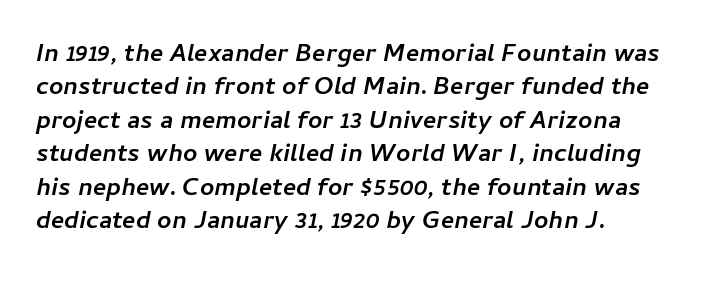
Q: Is the text bold? A: Yes.
Q: Is the text italic (slanted)? A: Yes, it leans right by about 11 degrees.
Q: Is the text underlined? A: No.
Q: How is the paragraph aligned? A: Left-aligned.
Q: Is the spacing between letters normal or unusually wide? A: Normal.
Q: Is the spacing between lines tight, normal or loose? A: Normal.
